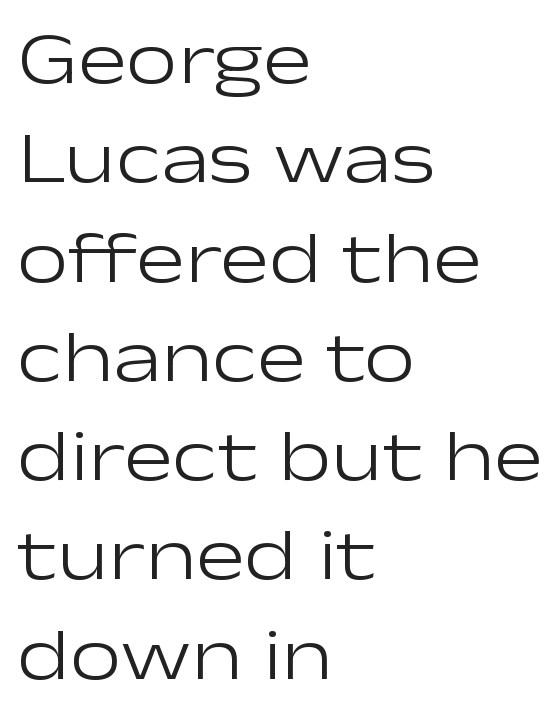
Nope, no serifs anywhere on these letters. Quick note: interline space is typical. Nothing unusual about the tracking: characters are spaced as the font intends. No chunkiness to these letters — they're not bold.
